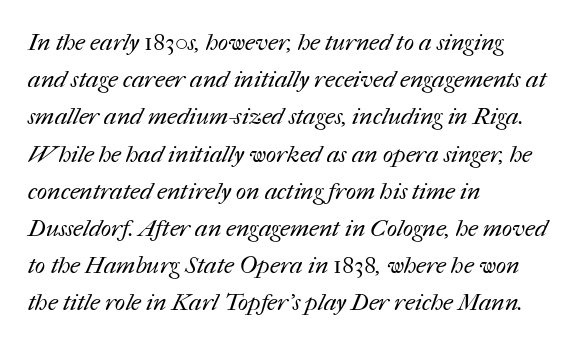
Q: Is the text bold? A: No.
Q: Is the text underlined? A: No.
Q: How is the paragraph aligned? A: Left-aligned.
Q: Is the spacing between letters normal or unusually wide? A: Normal.
Q: Is the spacing between lines tight, normal or loose? A: Normal.
